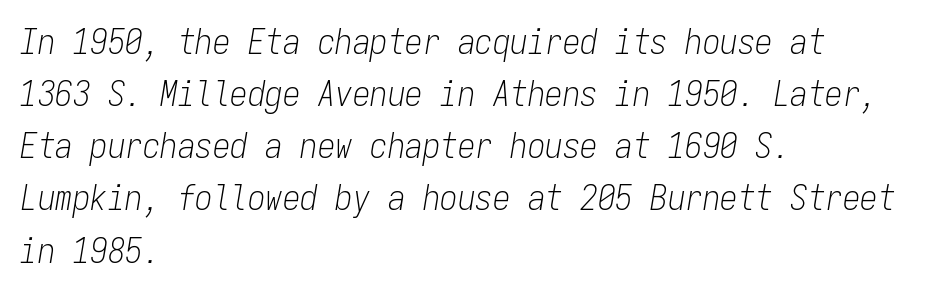
{"italic": "yes", "lean": "right", "slant_degrees": 9, "bold": "no", "weight": "light", "width": "condensed", "stroke_contrast": "low", "x_height": "medium", "monospaced": "yes", "underline": "no", "align": "left", "line_spacing": "normal", "line_spacing_ratio": 1.49, "letter_spacing": "normal", "letter_spacing_em": 0.0, "glyph_px": 35}
